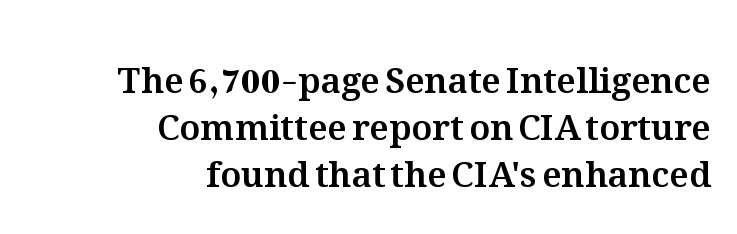
Q: Is the text italic (slanted)? A: No, it is upright.
Q: Is the text underlined? A: No.
Q: How is the paragraph aligned? A: Right-aligned.
Q: Is the spacing between letters normal or unusually wide? A: Normal.
Q: Is the spacing between lines tight, normal or loose? A: Normal.
Q: Width (condensed, normal, or wide)? A: Normal.
Q: Stroke contrast? A: Medium.
Q: x-height? A: Medium.
Q: Monospaced? A: No.
